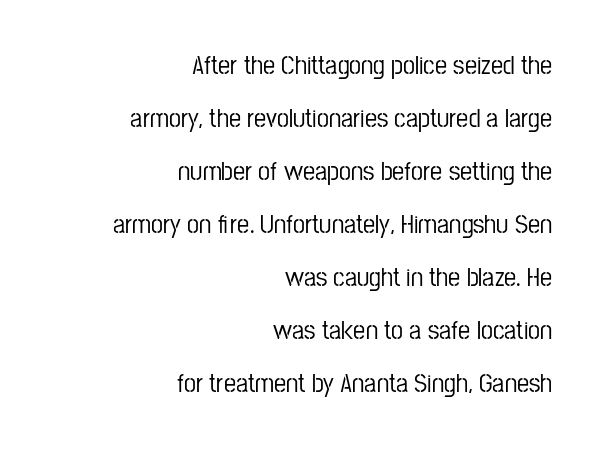
Q: Is the text italic (slanted)? A: No, it is upright.
Q: Is the text underlined? A: No.
Q: How is the paragraph aligned? A: Right-aligned.
Q: Is the spacing between letters normal or unusually wide? A: Normal.
Q: Is the spacing between lines tight, normal or loose? A: Loose.
